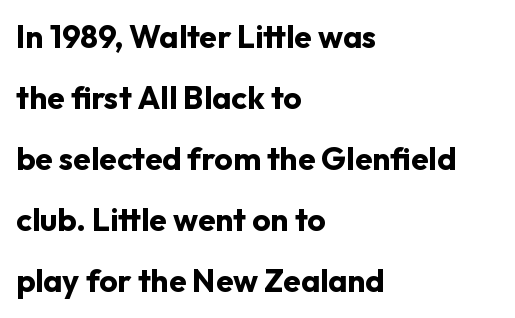
The image shows 32 px bold sans-serif type, upright; set left-aligned, loose line spacing (1.91x), normal letter spacing, not underlined; low stroke contrast and a medium x-height.
